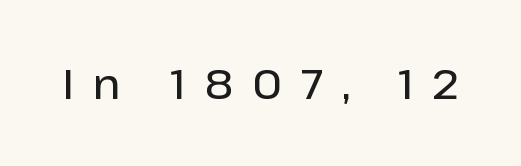
Do the characters align in a grid? No, the font is proportional. Underline: absent. A bit beefed up — I'd call it semibold rather than bold. The glyphs in this specimen are sans serif.
